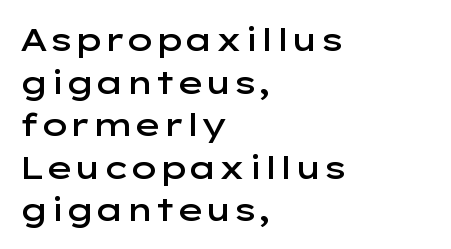
{"serif": "no", "italic": "no", "bold": "semi", "weight": "semibold", "width": "wide", "stroke_contrast": "low", "x_height": "medium", "monospaced": "no", "underline": "no", "align": "left", "line_spacing": "normal", "line_spacing_ratio": 1.33, "letter_spacing": "normal", "letter_spacing_em": 0.0, "glyph_px": 32}
